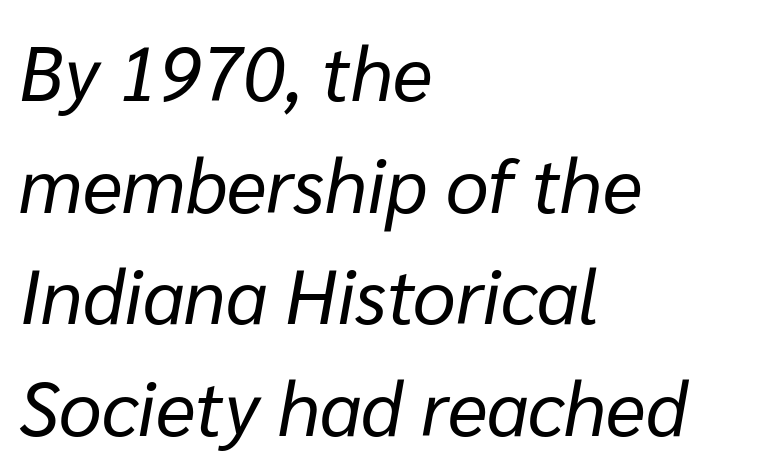
The image shows 76 px regular-weight type, italic (leaning right); set left-aligned, normal line spacing (1.47x), normal letter spacing, not underlined; low stroke contrast and a medium x-height.
